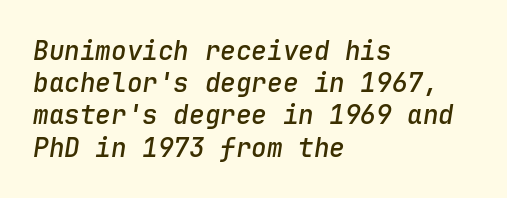
Q: Is the text bold? A: Semi-bold.
Q: Is the text italic (slanted)? A: Yes, it leans right by about 9 degrees.
Q: Is the text underlined? A: No.
Q: How is the paragraph aligned? A: Left-aligned.
Q: Is the spacing between letters normal or unusually wide? A: Normal.
